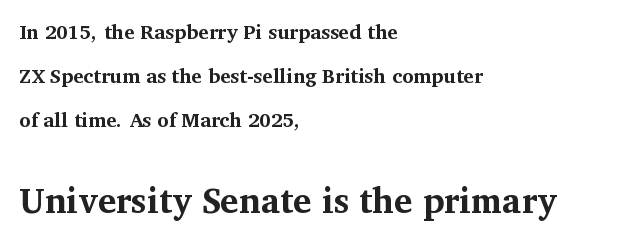
Q: Is the text bold? A: Yes.
Q: Is the text italic (slanted)? A: No, it is upright.
Q: Is the typeface a serif or a sans-serif typeface? A: Serif.
Q: Is the text underlined? A: No.
Q: How is the paragraph aligned? A: Left-aligned.
Q: Is the spacing between letters normal or unusually wide? A: Normal.
Q: Is the spacing between lines tight, normal or loose? A: Loose.
Q: Which block of text is set in a larger size, the first (top) or the second (bottom)? A: The second (bottom) one.
Q: Width (condensed, normal, or wide)? A: Normal.
Q: Stroke contrast? A: Medium.
Q: x-height? A: Medium.
Q: Monospaced? A: No.
